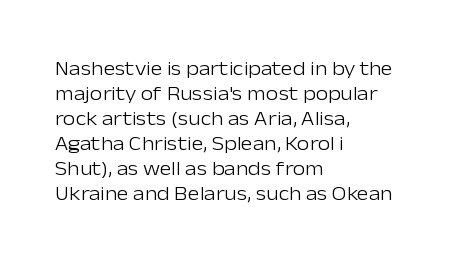
{"italic": "no", "bold": "no", "underline": "no", "align": "left", "line_spacing": "normal", "line_spacing_ratio": 1.25, "letter_spacing": "normal", "letter_spacing_em": 0.0, "glyph_px": 20}
